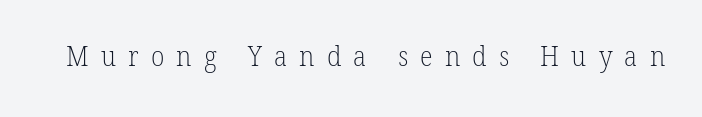
The characters are drawn with everyday or finer stroke widths. The type is letterspaced generously, with wide tracking. Rule under the text: the space is simply empty.
